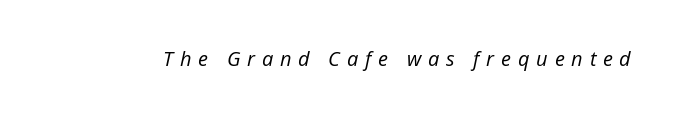
Q: Is the text bold? A: No.
Q: Is the text italic (slanted)? A: Yes, it leans right by about 12 degrees.
Q: Is the text underlined? A: No.
Q: Is the spacing between letters normal or unusually wide? A: Unusually wide.
